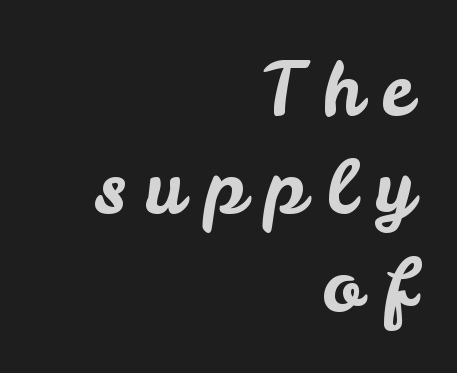
Type without underlining. Looks like regular typesetting: each glyph gets only the width it needs. Where is the straight margin? On the right. Summary of vertical rhythm: regular, with standard interline spacing. Words appear elongated and porous because spacing is wide.
